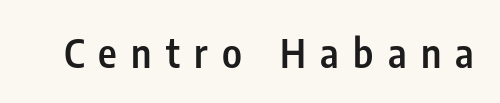
Q: Is the text bold? A: Semi-bold.
Q: Is the text italic (slanted)? A: No, it is upright.
Q: Is the typeface a serif or a sans-serif typeface? A: Sans-serif.
Q: Is the text underlined? A: No.
Q: Is the spacing between letters normal or unusually wide? A: Unusually wide.
Q: Width (condensed, normal, or wide)? A: Condensed.
Q: Stroke contrast? A: Low.
Q: x-height? A: Medium.
Q: Monospaced? A: No.
